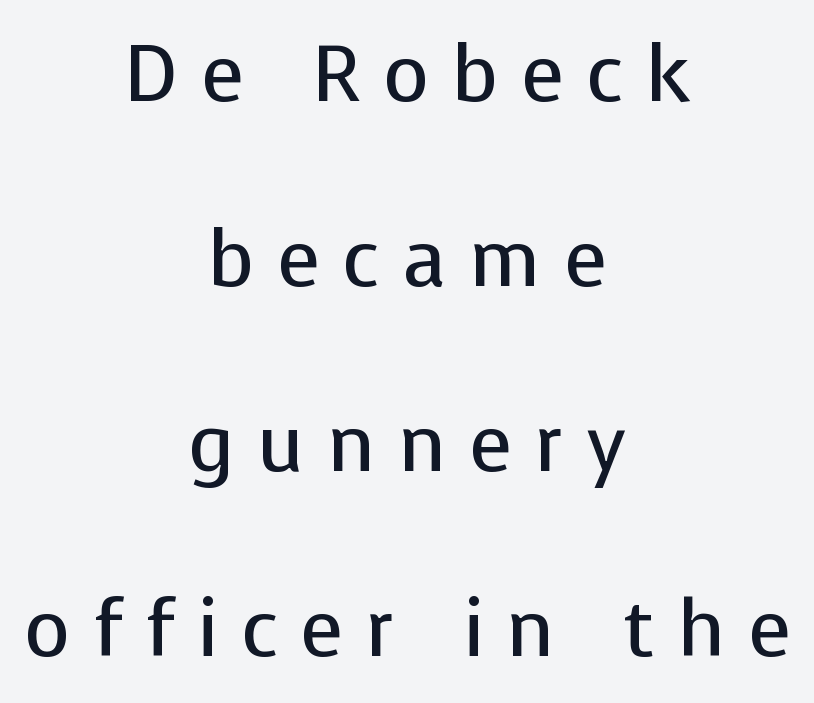
To sum up the face: it is a sans, with no serifs. Here the designer chose a conventional face with non-uniform glyph widths. Substantial extra tracking has been applied to these lines. Is this a heavy cut? Hardly; it is regular or lighter. Where is the straight margin? There isn't one; the lines are centered.
